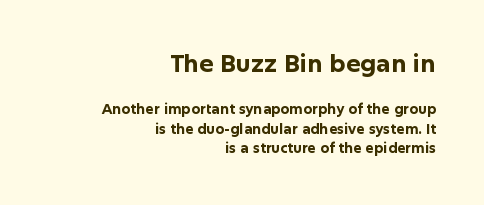
Q: Is the text bold? A: Yes.
Q: Is the text italic (slanted)? A: No, it is upright.
Q: Is the text underlined? A: No.
Q: How is the paragraph aligned? A: Right-aligned.
Q: Is the spacing between letters normal or unusually wide? A: Normal.
Q: Is the spacing between lines tight, normal or loose? A: Normal.
Q: Which block of text is set in a larger size, the first (top) or the second (bottom)? A: The first (top) one.
